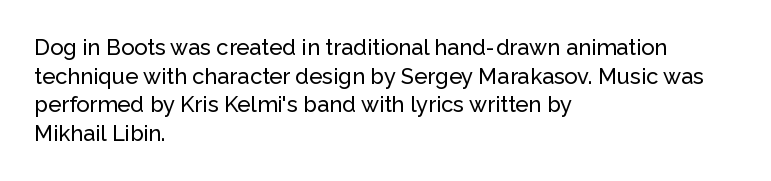
The image shows 22 px text type, upright; set left-aligned, normal line spacing (1.3x), normal letter spacing, not underlined.
